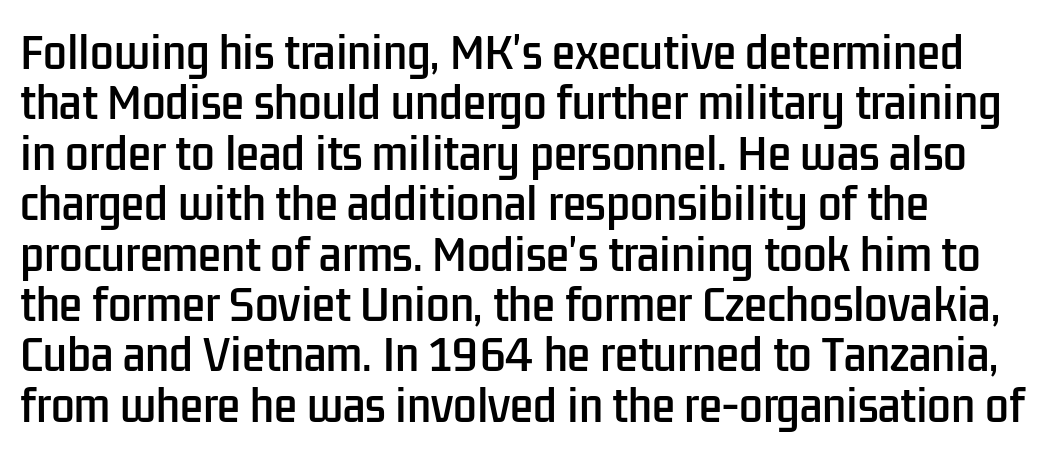
Q: Is the text italic (slanted)? A: No, it is upright.
Q: Is the typeface a serif or a sans-serif typeface? A: Sans-serif.
Q: Is the text underlined? A: No.
Q: How is the paragraph aligned? A: Left-aligned.
Q: Is the spacing between letters normal or unusually wide? A: Normal.
Q: Width (condensed, normal, or wide)? A: Condensed.
Q: Stroke contrast? A: Low.
Q: x-height? A: Medium.
Q: Monospaced? A: No.
